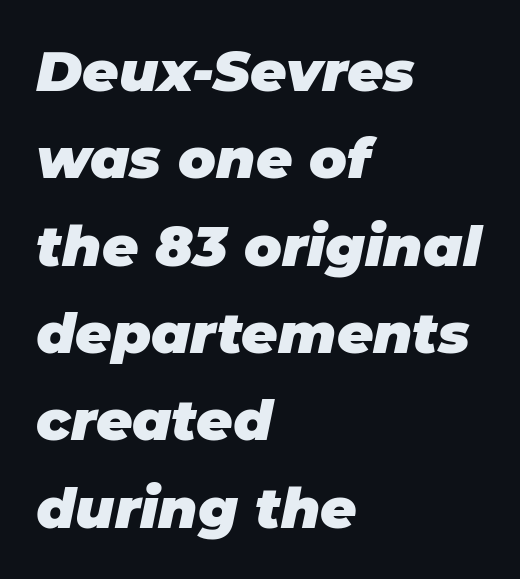
Regarding leading, the lines here are spaced in the standard way. Varying glyph widths throughout — classic text-font behaviour. The letters are slanted; this is an italic face. Each word holds together tightly as a unit, with standard inter-letter gaps.
